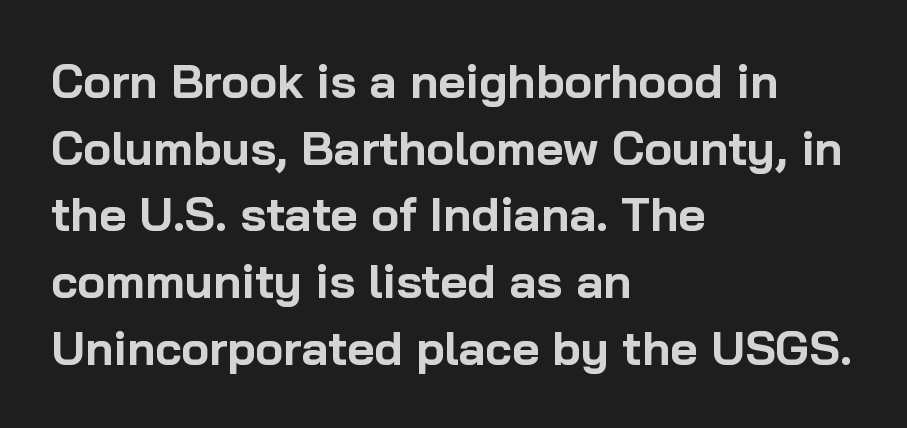
Q: Is the text bold? A: Yes.
Q: Is the text italic (slanted)? A: No, it is upright.
Q: Is the typeface a serif or a sans-serif typeface? A: Sans-serif.
Q: Is the text underlined? A: No.
Q: How is the paragraph aligned? A: Left-aligned.
Q: Is the spacing between letters normal or unusually wide? A: Normal.
Q: Is the spacing between lines tight, normal or loose? A: Normal.
Q: Width (condensed, normal, or wide)? A: Normal.
Q: Stroke contrast? A: Low.
Q: x-height? A: Medium.
Q: Monospaced? A: No.
